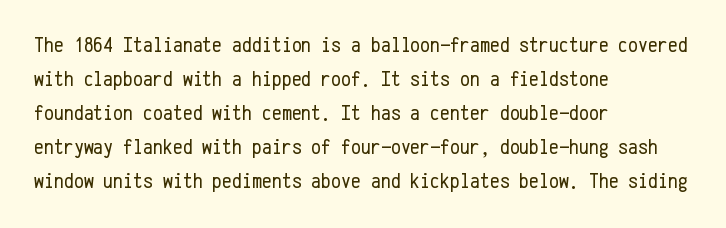
Q: Is the text bold? A: No.
Q: Is the text italic (slanted)? A: No, it is upright.
Q: Is the text underlined? A: No.
Q: How is the paragraph aligned? A: Left-aligned.
Q: Is the spacing between letters normal or unusually wide? A: Normal.
Q: Is the spacing between lines tight, normal or loose? A: Normal.
